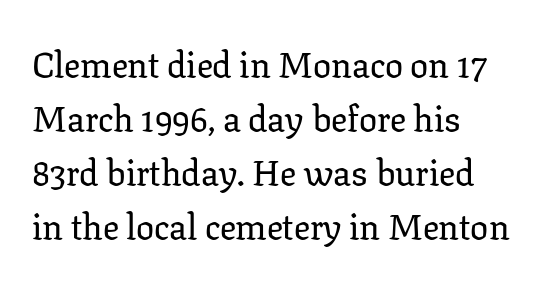
{"serif": "yes", "italic": "no", "width": "normal", "stroke_contrast": "low", "x_height": "medium", "monospaced": "no", "underline": "no", "align": "left", "line_spacing": "normal", "line_spacing_ratio": 1.5, "letter_spacing": "normal", "letter_spacing_em": 0.0, "glyph_px": 36}
